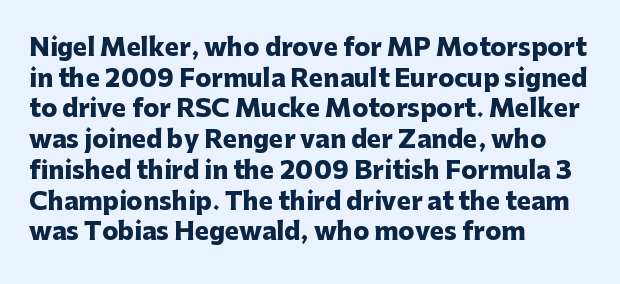
{"italic": "no", "bold": "yes", "underline": "no", "align": "left", "line_spacing": "normal", "line_spacing_ratio": 1.28, "letter_spacing": "normal", "letter_spacing_em": 0.0, "glyph_px": 24}
